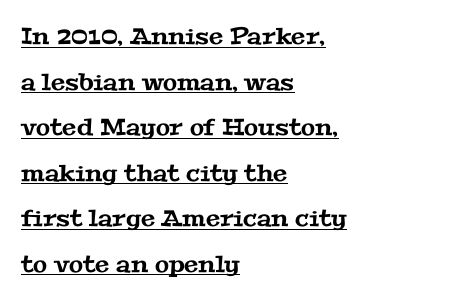
Q: Is the text underlined? A: Yes.
Q: How is the paragraph aligned? A: Left-aligned.
Q: Is the spacing between letters normal or unusually wide? A: Normal.
Q: Is the spacing between lines tight, normal or loose? A: Loose.
